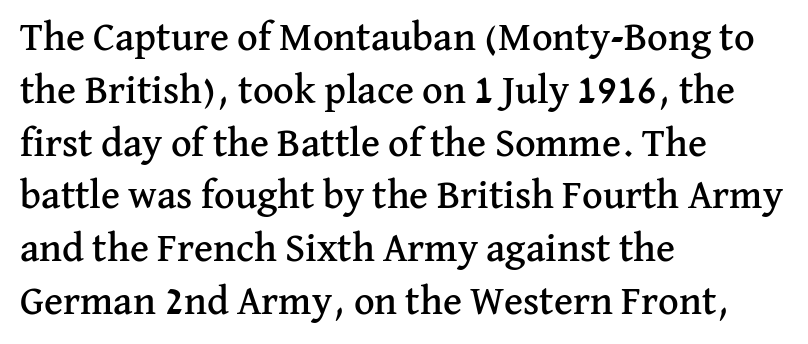
What stands out about the letter spacing? Nothing — it is the standard amount. The rows are spaced the way most documents space them. Glance below the letters and you will spot only blank space. A typesetter would call this proportional, since set widths differ per character.
